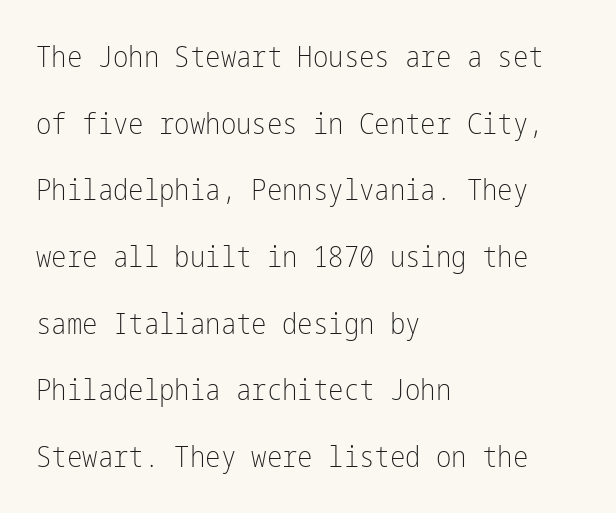
The image shows 29 px light, condensed sans-serif type, upright; set left-aligned, loose line spacing (2.3x), normal letter spacing, not underlined; low stroke contrast and a medium x-height.
